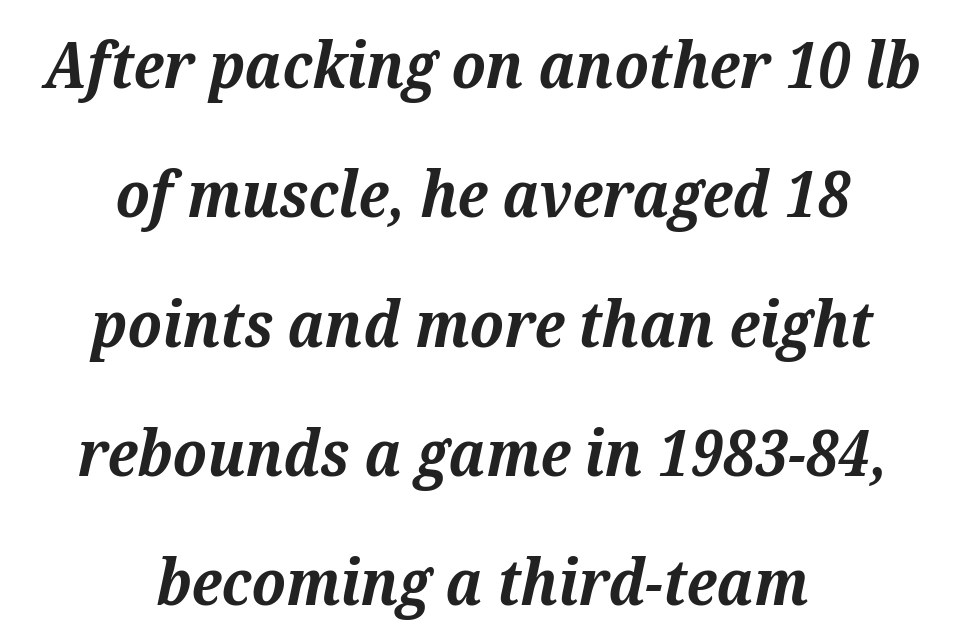
Q: Is the text bold? A: Yes.
Q: Is the text italic (slanted)? A: Yes, it leans right by about 12 degrees.
Q: Is the typeface a serif or a sans-serif typeface? A: Serif.
Q: Is the text underlined? A: No.
Q: How is the paragraph aligned? A: Centered.
Q: Is the spacing between letters normal or unusually wide? A: Normal.
Q: Is the spacing between lines tight, normal or loose? A: Loose.
Q: Width (condensed, normal, or wide)? A: Normal.
Q: Stroke contrast? A: Medium.
Q: x-height? A: Medium.
Q: Monospaced? A: No.
